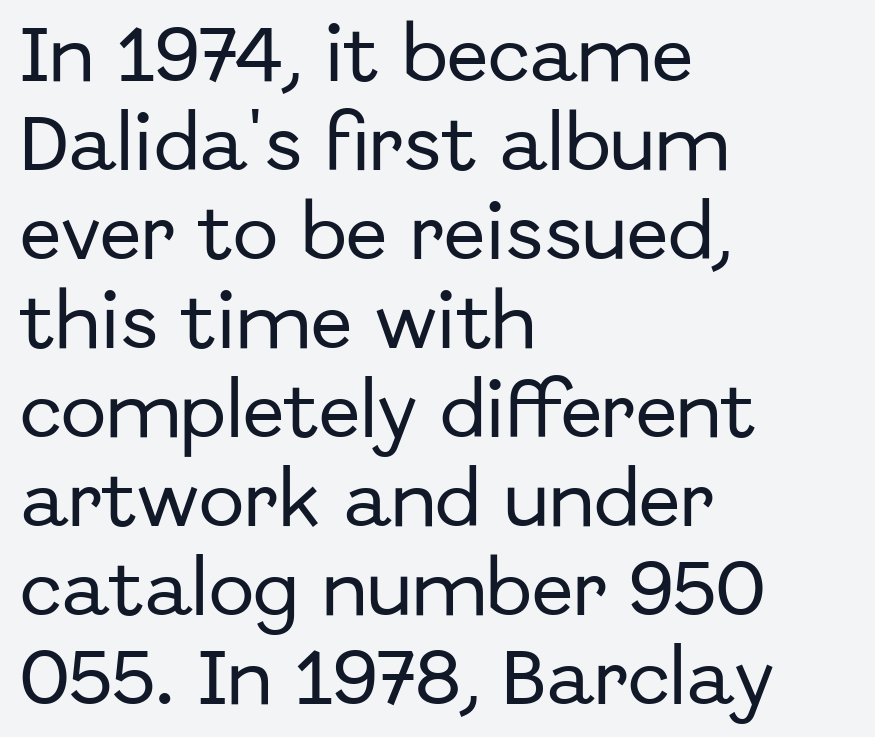
A roman cut, with each character standing at attention. There is no visible air inserted between adjacent glyphs. Is this a sans? Yes — the strokes have no serifs. The block of text has a typical density, with ordinary space between rows.
